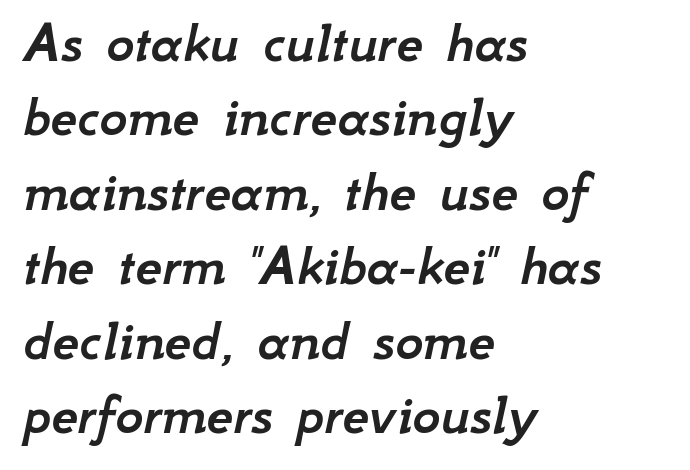
Posture: slanted. These lines stack with their left ends in a neat column. Spacing verdict: proportional, widths tailored to each character. These lines keep a tight, regular rhythm from letter to letter. Lines of text with bare space underneath.
